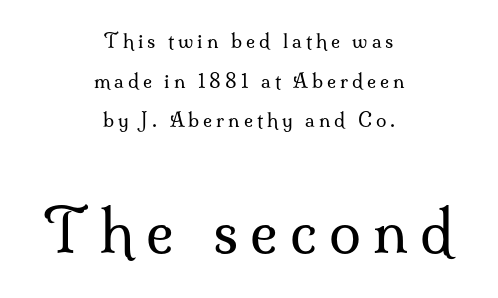
{"serif": "yes", "italic": "no", "bold": "no", "weight": "regular", "width": "normal", "stroke_contrast": "medium", "x_height": "small", "monospaced": "no", "underline": "no", "align": "center", "line_spacing": "loose", "line_spacing_ratio": 2.09, "letter_spacing": "wide", "letter_spacing_em": 0.21, "larger_block": "second", "size_ratio": 3.05, "glyph_px": 58}
